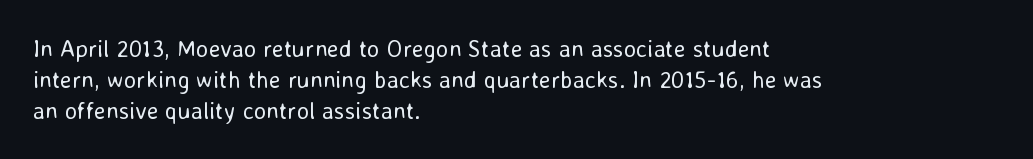
Q: Is the text bold? A: No.
Q: Is the text italic (slanted)? A: No, it is upright.
Q: Is the text underlined? A: No.
Q: How is the paragraph aligned? A: Left-aligned.
Q: Is the spacing between letters normal or unusually wide? A: Normal.
Q: Is the spacing between lines tight, normal or loose? A: Normal.
